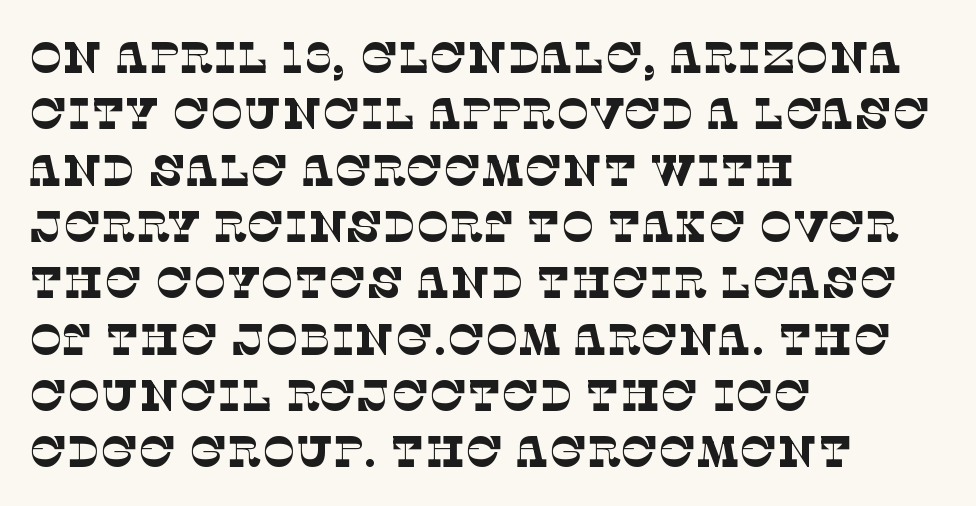
{"serif": "yes", "bold": "no", "weight": "thin", "width": "normal", "stroke_contrast": "low", "x_height": "large", "monospaced": "no", "underline": "no", "align": "left", "line_spacing": "normal", "line_spacing_ratio": 1.28, "letter_spacing": "normal", "letter_spacing_em": 0.0, "glyph_px": 44}
